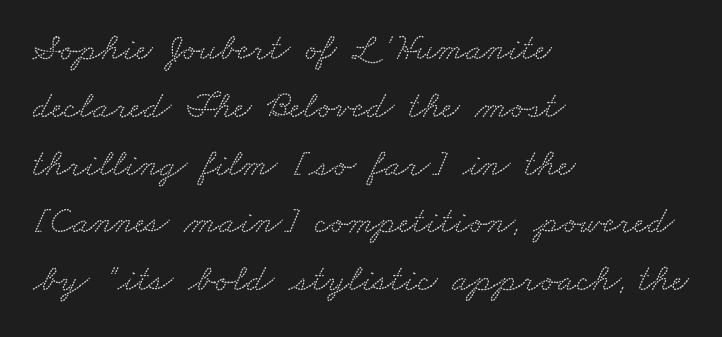
The image shows 38 px wide type; set left-aligned, normal line spacing (1.52x), normal letter spacing, not underlined; low stroke contrast and a small x-height.
